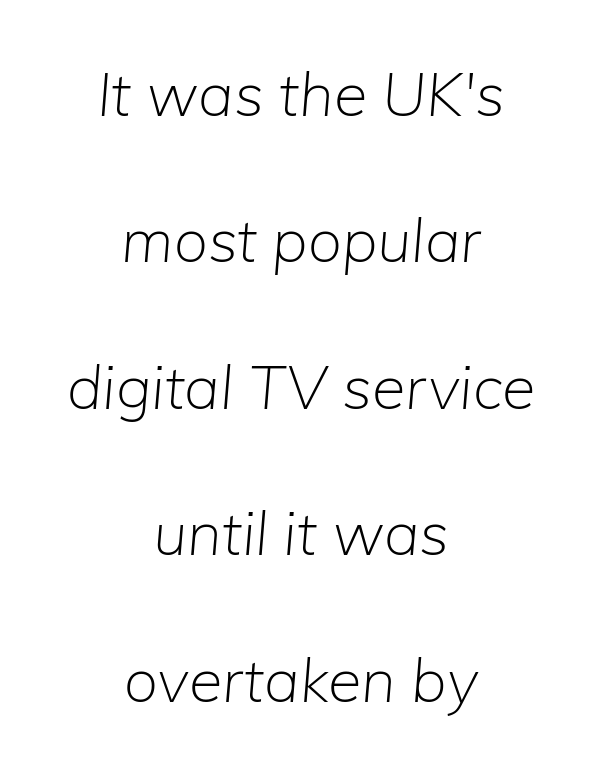
The image shows 61 px light type, italic (leaning right); set centered, loose line spacing (2.4x), normal letter spacing, not underlined; low stroke contrast and a medium x-height.
